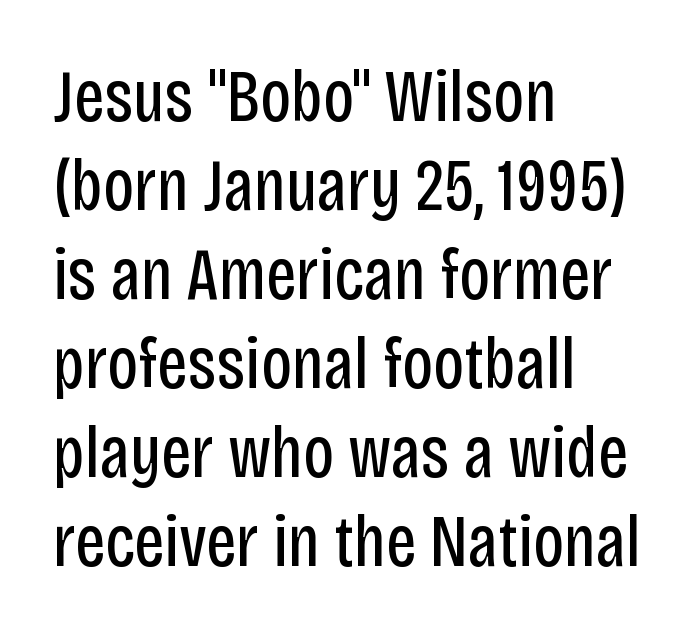
Q: Is the text bold? A: No.
Q: Is the text italic (slanted)? A: No, it is upright.
Q: Is the typeface a serif or a sans-serif typeface? A: Sans-serif.
Q: Is the text underlined? A: No.
Q: How is the paragraph aligned? A: Left-aligned.
Q: Is the spacing between letters normal or unusually wide? A: Normal.
Q: Width (condensed, normal, or wide)? A: Condensed.
Q: Stroke contrast? A: Low.
Q: x-height? A: Large.
Q: Monospaced? A: No.
